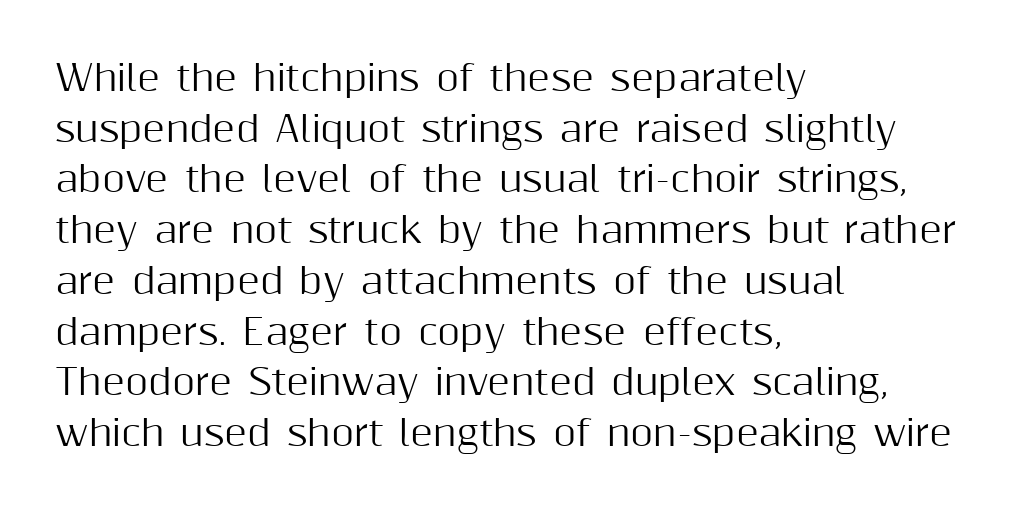
{"serif": "no", "italic": "no", "width": "normal", "stroke_contrast": "medium", "x_height": "medium", "monospaced": "no", "underline": "no", "align": "left", "line_spacing": "normal", "line_spacing_ratio": 1.45, "letter_spacing": "normal", "letter_spacing_em": 0.0, "glyph_px": 35}
